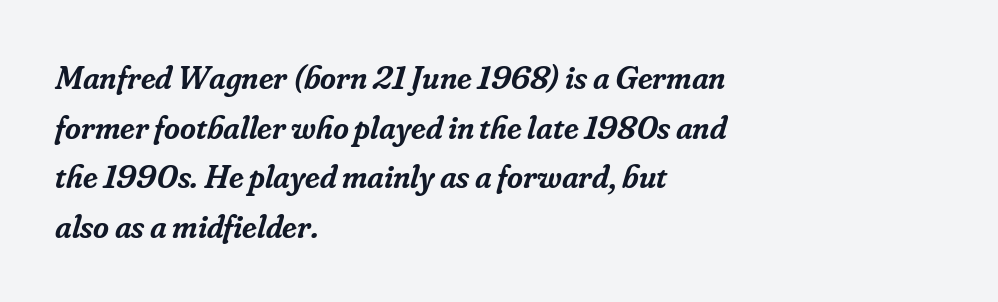
The image shows 34 px semibold serif type, italic (leaning right); set left-aligned, normal line spacing (1.46x), normal letter spacing, not underlined; low stroke contrast and a small x-height.
